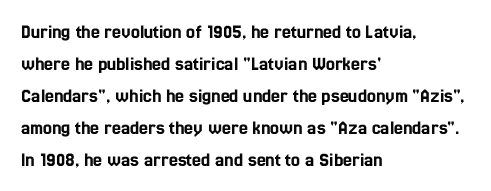
{"italic": "no", "underline": "no", "align": "left", "line_spacing": "normal", "line_spacing_ratio": 1.6, "letter_spacing": "normal", "letter_spacing_em": 0.0, "glyph_px": 20}
